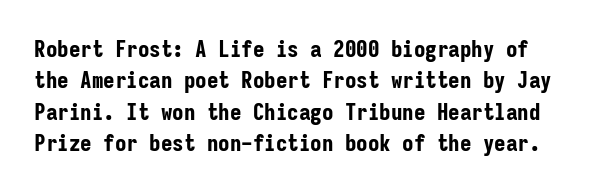
The image shows 23 px bold type, upright; set normal line spacing (1.36x), normal letter spacing, not underlined.
